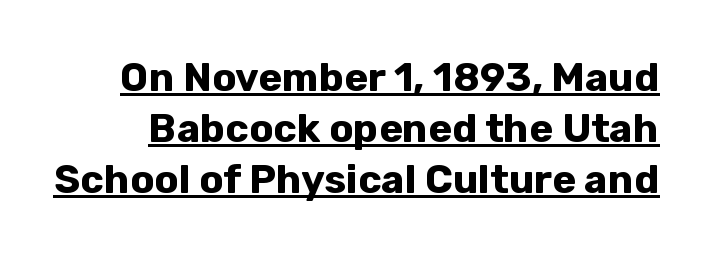
Q: Is the text bold? A: Yes.
Q: Is the text italic (slanted)? A: No, it is upright.
Q: Is the typeface a serif or a sans-serif typeface? A: Sans-serif.
Q: Is the text underlined? A: Yes.
Q: Is the spacing between letters normal or unusually wide? A: Normal.
Q: Is the spacing between lines tight, normal or loose? A: Normal.
Q: Width (condensed, normal, or wide)? A: Normal.
Q: Stroke contrast? A: Low.
Q: x-height? A: Medium.
Q: Monospaced? A: No.
